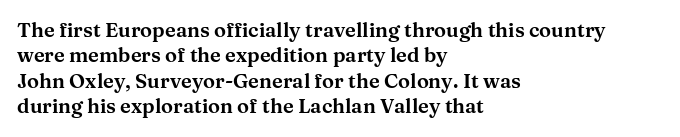
The image shows 20 px text type, upright; set left-aligned, normal line spacing (1.27x), normal letter spacing, not underlined.
